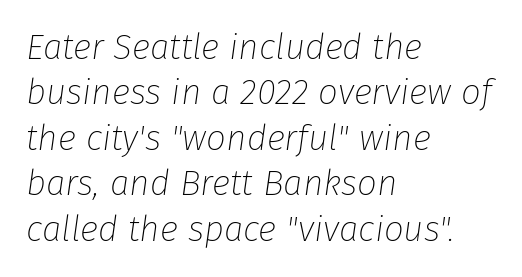
The image shows 35 px thin type, italic (leaning right); set left-aligned, normal line spacing (1.3x), normal letter spacing, not underlined; low stroke contrast and a medium x-height.
